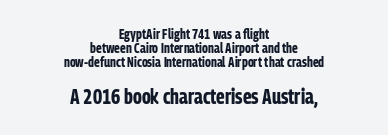
Q: Is the text bold? A: Yes.
Q: Is the text italic (slanted)? A: No, it is upright.
Q: Is the text underlined? A: No.
Q: How is the paragraph aligned? A: Centered.
Q: Is the spacing between letters normal or unusually wide? A: Normal.
Q: Is the spacing between lines tight, normal or loose? A: Tight.
Q: Which block of text is set in a larger size, the first (top) or the second (bottom)? A: The second (bottom) one.
